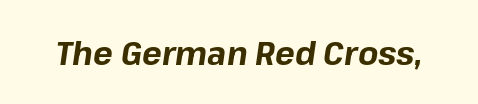
Q: Is the text bold? A: Yes.
Q: Is the text italic (slanted)? A: Yes, it leans right by about 8 degrees.
Q: Is the text underlined? A: No.
Q: Is the spacing between letters normal or unusually wide? A: Normal.
Q: Width (condensed, normal, or wide)? A: Normal.
Q: Stroke contrast? A: Low.
Q: x-height? A: Medium.
Q: Monospaced? A: No.
